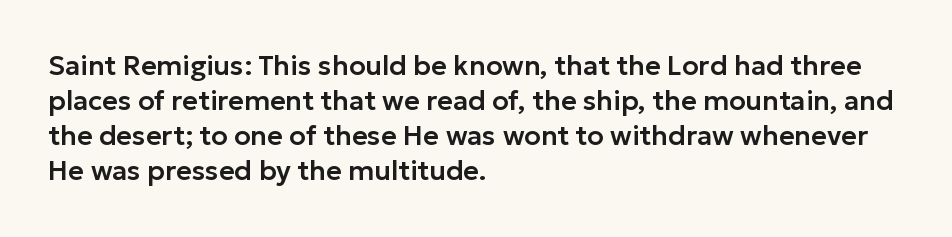
{"italic": "no", "underline": "no", "align": "left", "line_spacing": "normal", "line_spacing_ratio": 1.3, "letter_spacing": "normal", "letter_spacing_em": 0.0, "glyph_px": 27}
